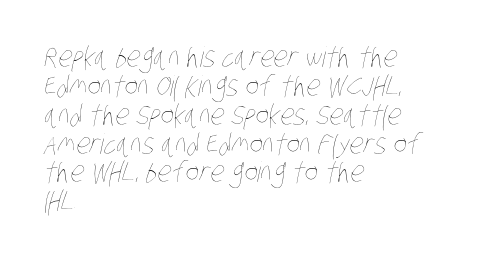
Q: Is the text bold? A: No.
Q: Is the text underlined? A: No.
Q: How is the paragraph aligned? A: Left-aligned.
Q: Is the spacing between letters normal or unusually wide? A: Normal.
Q: Is the spacing between lines tight, normal or loose? A: Tight.
Q: Width (condensed, normal, or wide)? A: Condensed.
Q: Stroke contrast? A: Low.
Q: x-height? A: Large.
Q: Monospaced? A: No.
